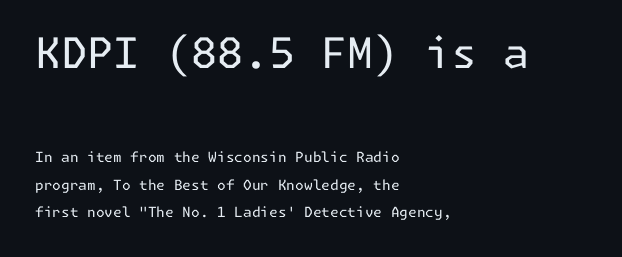
{"serif": "no", "italic": "no", "bold": "no", "weight": "regular", "width": "normal", "stroke_contrast": "low", "x_height": "medium", "underline": "no", "align": "left", "line_spacing": "loose", "line_spacing_ratio": 1.97, "letter_spacing": "normal", "letter_spacing_em": 0.0, "larger_block": "first", "size_ratio": 3.0, "glyph_px": 42}
